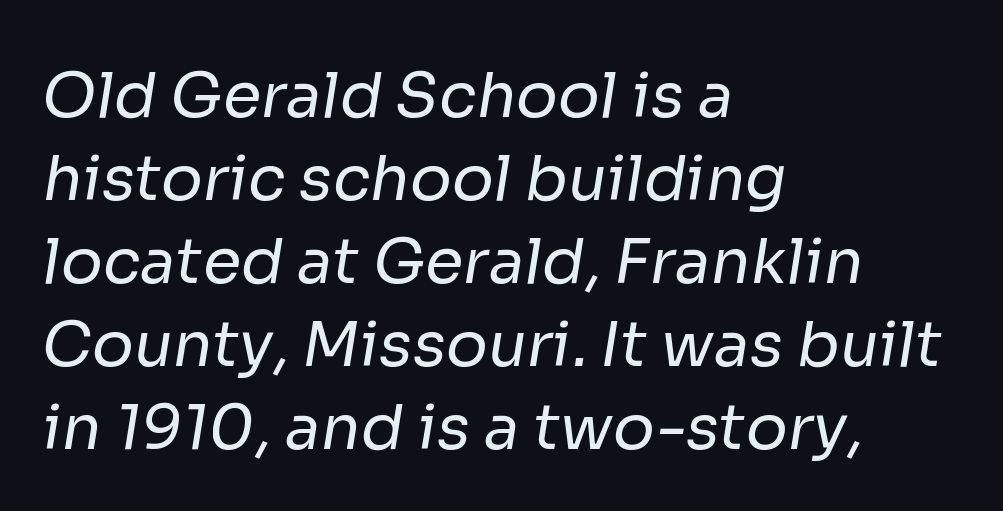
Interline gaps are of average width in this sample. Nobody touched the tracking dial on this one. Observe the absence of serifs on each vertical stroke in this sample. This sample has the flowing, uneven cadence of proportional lettering. These glyphs show unthickened strokes, regular width or finer. All the whitespace from short lines collects on the right.
